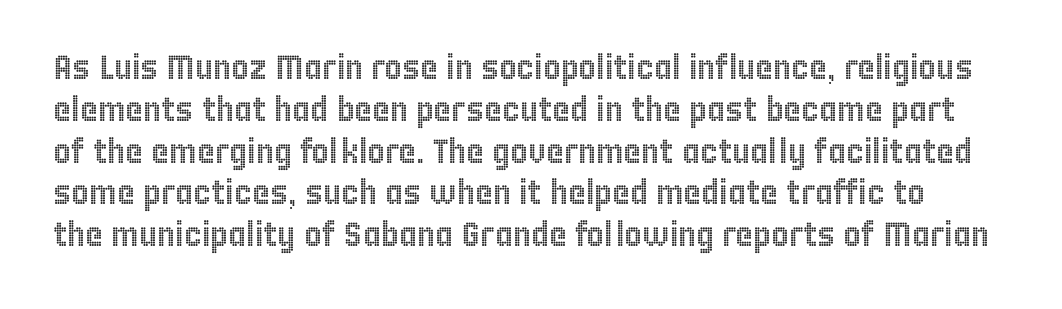
Each letter keeps its own natural width here, so spacing adapts to shape. This sample uses an upright cut, with every glyph sitting square on the baseline. Decoration check: the copy has no underline. The letters sit at their default tracking, neither squeezed nor spread.
